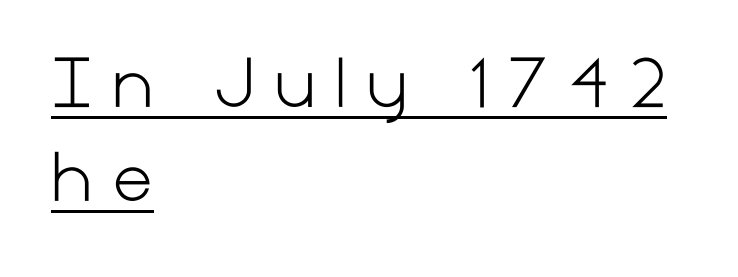
You can tell it's not italic because the verticals are truly vertical. The face looks like a standard text weight, possibly lighter. These lines are composed in type without serifs. A continuous stroke trails under the words, as in a hyperlink.
